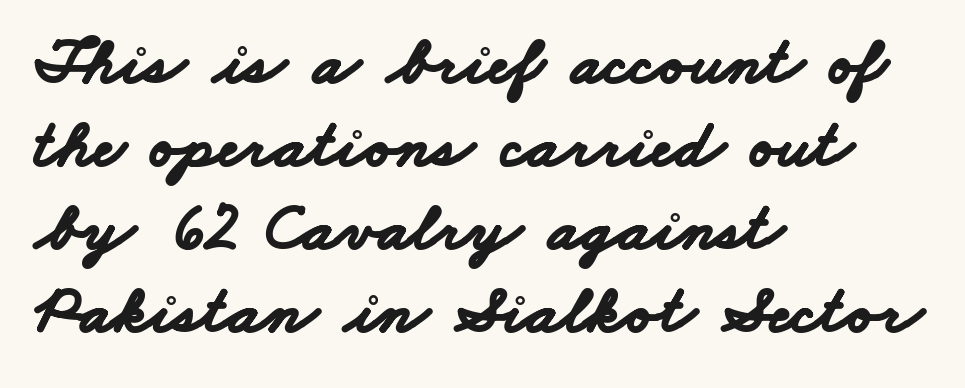
The image shows 68 px bold, wide sans-serif type; set left-aligned, line spacing 1.22x, normal letter spacing, not underlined; low stroke contrast and a small x-height.
